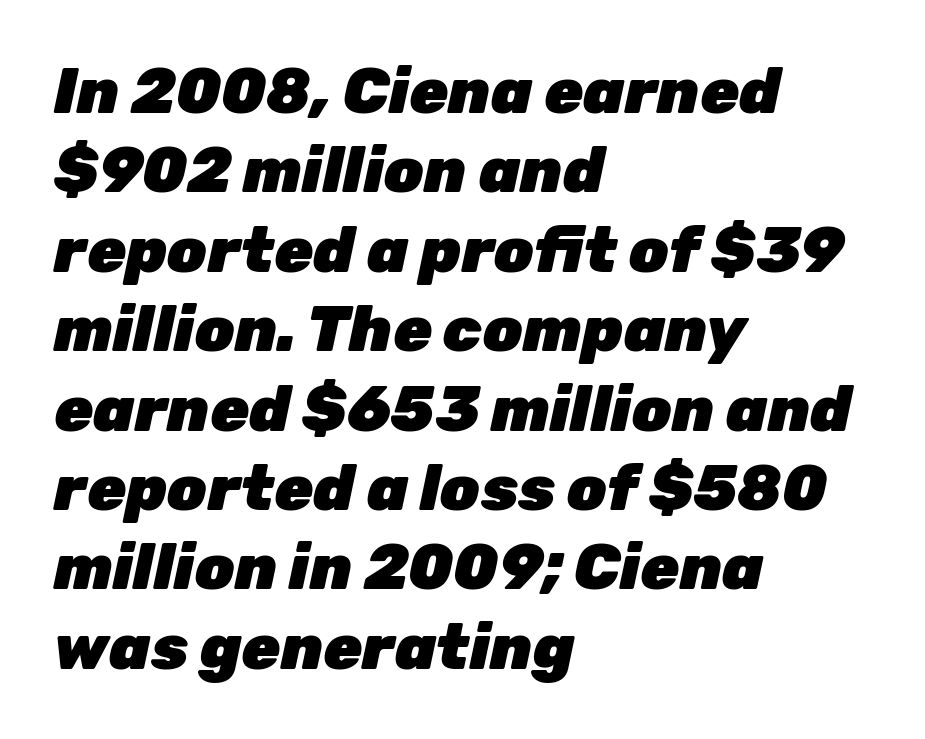
{"italic": "yes", "lean": "right", "slant_degrees": 12, "bold": "yes", "weight": "heavy", "width": "normal", "stroke_contrast": "low", "x_height": "medium", "monospaced": "no", "underline": "no", "align": "left", "line_spacing": "normal", "line_spacing_ratio": 1.26, "letter_spacing": "normal", "letter_spacing_em": 0.0, "glyph_px": 63}
